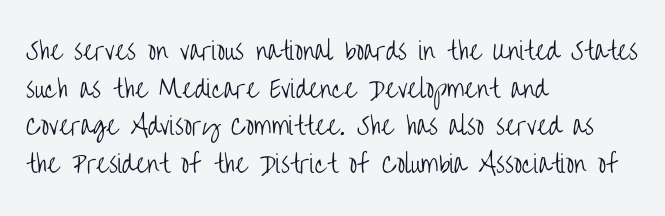
The image shows 24 px text type, upright; set left-aligned, normal line spacing (1.57x), normal letter spacing, not underlined.
